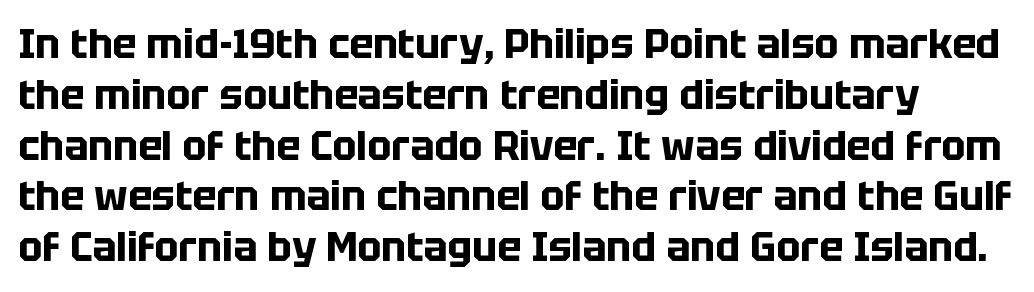
The passage shown has conventional tracking throughout. The line-height multiplier appears to be the usual default. The specimen reads as upright at a glance. The rendering uses natural spacing where letterforms have individual widths. To sum up the face: it is a sans, with no serifs.
